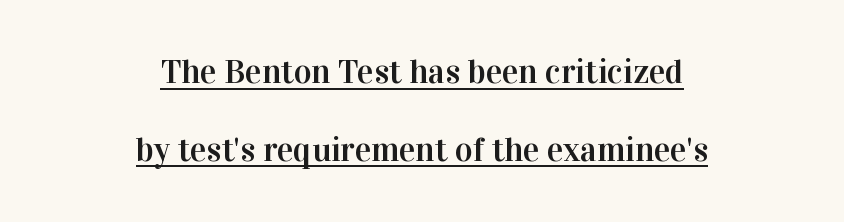
{"serif": "yes", "italic": "no", "width": "normal", "stroke_contrast": "high", "x_height": "medium", "monospaced": "no", "underline": "yes", "align": "center", "line_spacing": "loose", "line_spacing_ratio": 2.28, "letter_spacing": "normal", "letter_spacing_em": 0.0, "glyph_px": 34}
